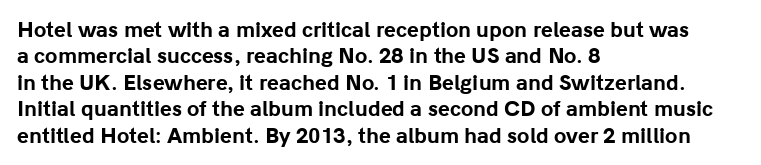
Q: Is the text bold? A: Yes.
Q: Is the text italic (slanted)? A: No, it is upright.
Q: Is the text underlined? A: No.
Q: How is the paragraph aligned? A: Left-aligned.
Q: Is the spacing between letters normal or unusually wide? A: Normal.
Q: Is the spacing between lines tight, normal or loose? A: Normal.
